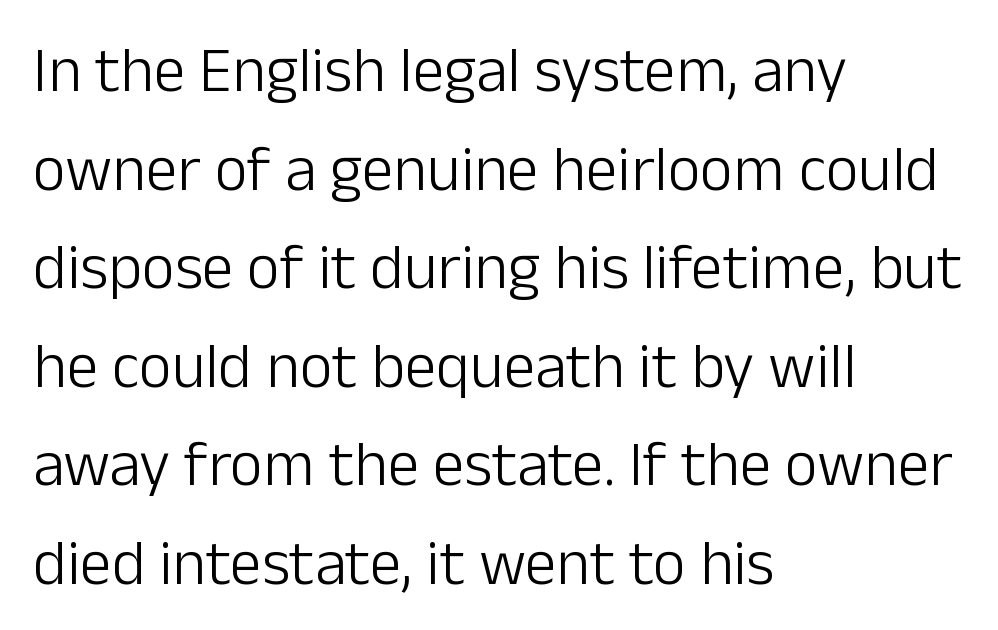
The image shows 64 px light sans-serif type, upright; set left-aligned, normal line spacing (1.54x), normal letter spacing, not underlined; low stroke contrast and a medium x-height.
